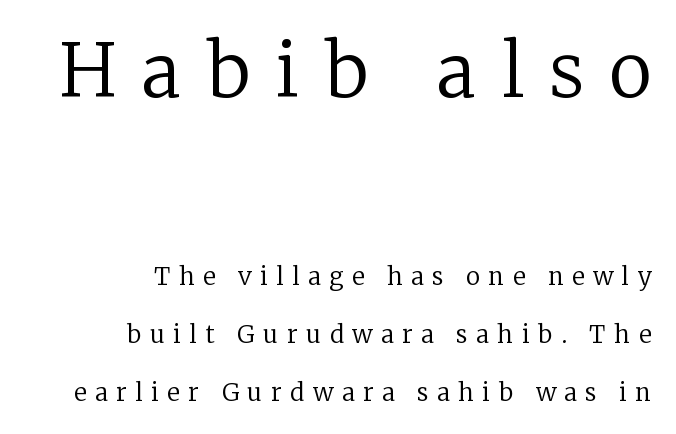
{"serif": "yes", "italic": "no", "bold": "no", "weight": "regular", "width": "normal", "stroke_contrast": "low", "x_height": "medium", "monospaced": "no", "underline": "no", "align": "right", "line_spacing": "loose", "line_spacing_ratio": 2.43, "letter_spacing": "wide", "letter_spacing_em": 0.36, "larger_block": "first", "size_ratio": 3.04, "glyph_px": 73}
